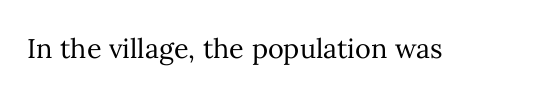
Q: Is the text bold? A: No.
Q: Is the text italic (slanted)? A: No, it is upright.
Q: Is the text underlined? A: No.
Q: Is the spacing between letters normal or unusually wide? A: Normal.
